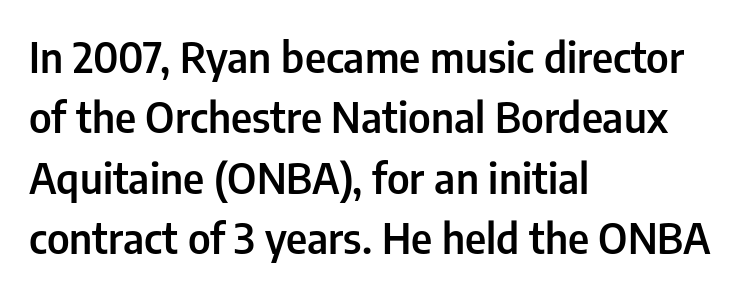
The image shows 42 px semibold, condensed sans-serif type, upright; set left-aligned, normal line spacing (1.44x), normal letter spacing, not underlined; low stroke contrast and a medium x-height.
